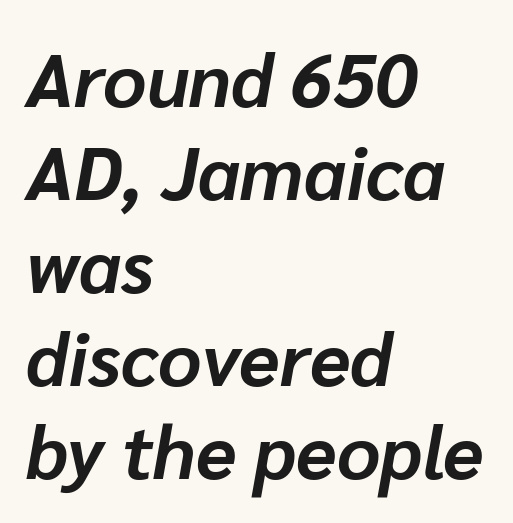
{"italic": "yes", "lean": "right", "slant_degrees": 10, "bold": "yes", "weight": "bold", "width": "normal", "stroke_contrast": "low", "x_height": "medium", "monospaced": "no", "underline": "no", "align": "left", "line_spacing_ratio": 1.24, "letter_spacing": "normal", "letter_spacing_em": 0.0, "glyph_px": 75}
